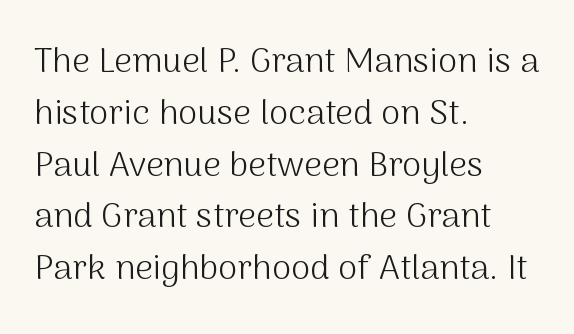
Glyph-to-glyph distance matches everyday printed text. The letters stand straight up with perfectly vertical stems. The typesetter chose a ragged-right arrangement here. The glyphs are unaccompanied by any horizontal stroke below them. Compared with typical paragraphs, the rows here are spaced about the same. The letters carry no serifs — their stems end cleanly without finishing strokes.
